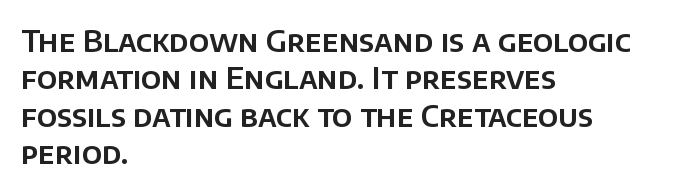
{"serif": "no", "italic": "no", "width": "normal", "stroke_contrast": "low", "x_height": "large", "monospaced": "no", "underline": "no", "align": "left", "line_spacing": "normal", "line_spacing_ratio": 1.25, "letter_spacing": "normal", "letter_spacing_em": 0.0, "glyph_px": 30}
